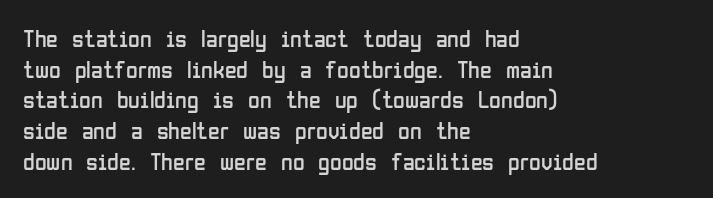
{"italic": "no", "bold": "no", "underline": "no", "align": "left", "line_spacing": "normal", "line_spacing_ratio": 1.28, "letter_spacing": "normal", "letter_spacing_em": 0.0, "glyph_px": 24}
